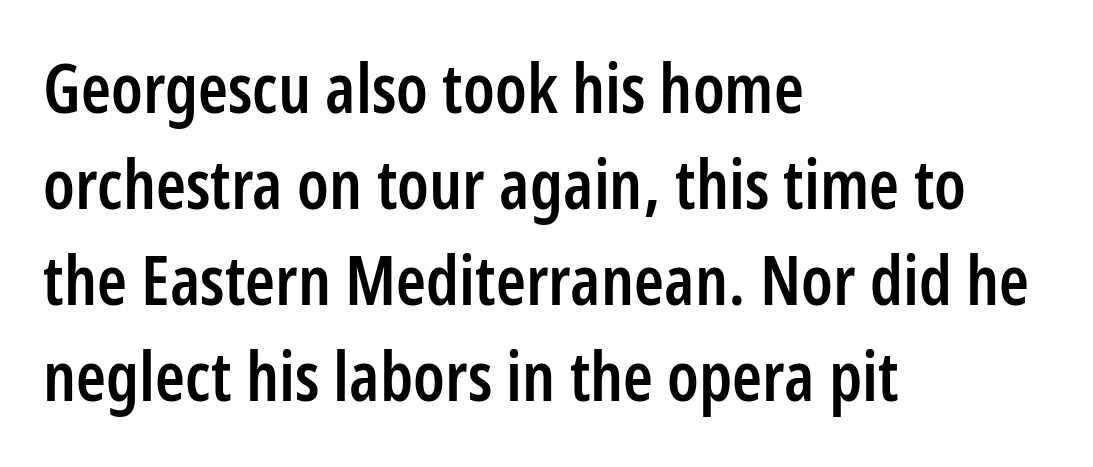
Q: Is the text bold? A: Semi-bold.
Q: Is the text italic (slanted)? A: No, it is upright.
Q: Is the typeface a serif or a sans-serif typeface? A: Sans-serif.
Q: Is the text underlined? A: No.
Q: How is the paragraph aligned? A: Left-aligned.
Q: Is the spacing between letters normal or unusually wide? A: Normal.
Q: Is the spacing between lines tight, normal or loose? A: Normal.
Q: Width (condensed, normal, or wide)? A: Condensed.
Q: Stroke contrast? A: Low.
Q: x-height? A: Medium.
Q: Monospaced? A: No.
